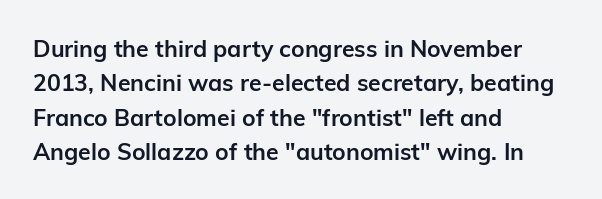
The image shows 23 px bold type, upright; set left-aligned, normal line spacing (1.49x), normal letter spacing, not underlined.
